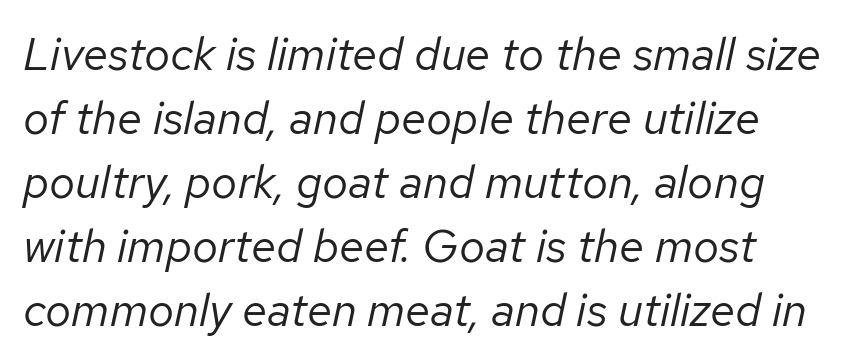
A typesetter would call this proportional, since set widths differ per character. The weight would be labelled regular, book, light, or lighter still. Nobody touched the tracking dial on this one. The gap between lines stays unmarked. This is oblique type, the kind used for emphasis or titles. A typesetter would call this leading conventional body-copy spacing.
